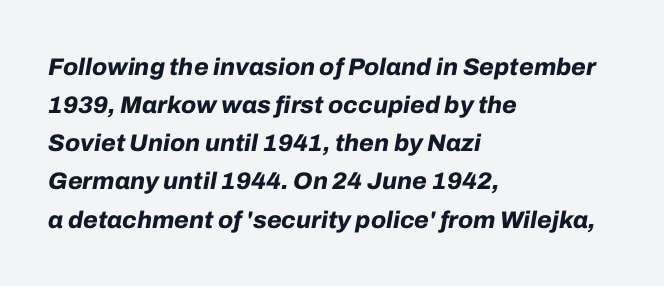
The image shows 24 px bold type, italic (leaning right); set left-aligned, normal line spacing (1.59x), normal letter spacing, not underlined.
